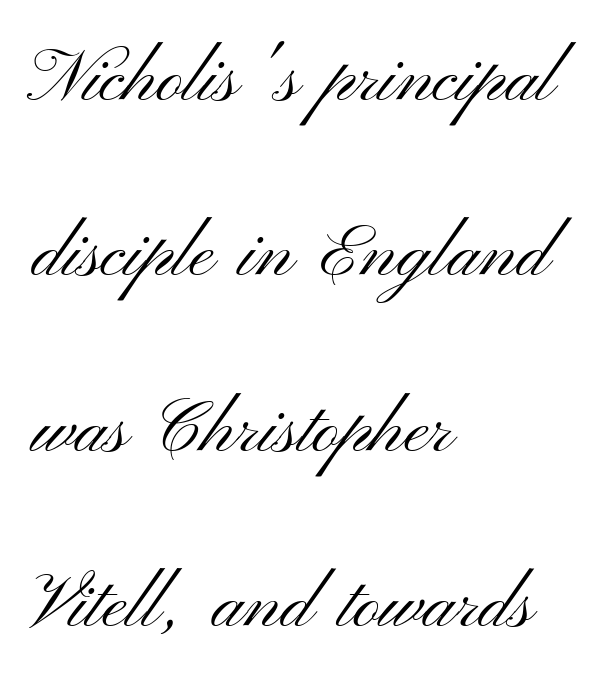
The image shows 74 px light, wide sans-serif type; set left-aligned, loose line spacing (2.37x), normal letter spacing, not underlined; medium stroke contrast and a small x-height.
